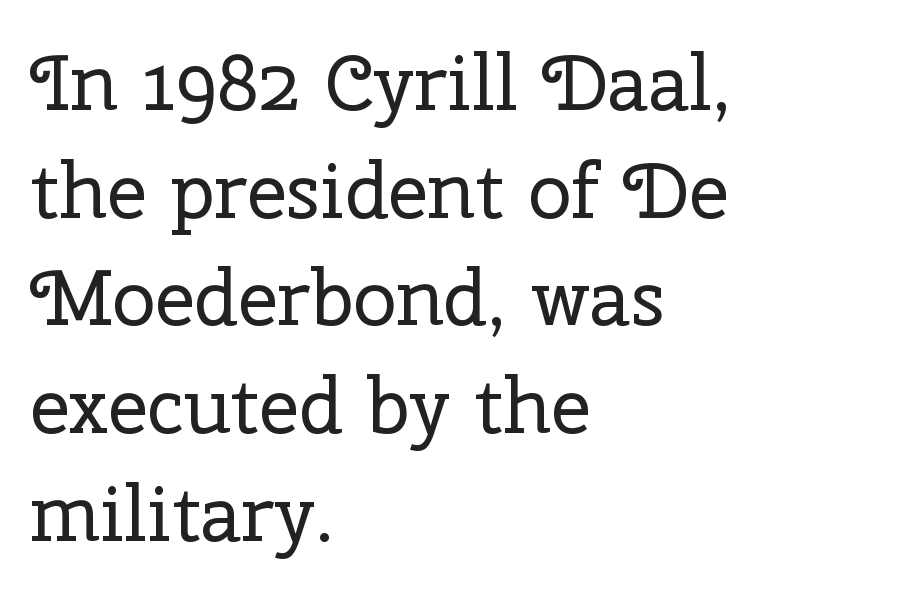
{"serif": "yes", "italic": "no", "bold": "no", "weight": "regular", "width": "normal", "stroke_contrast": "low", "x_height": "medium", "monospaced": "no", "underline": "no", "align": "left", "line_spacing": "normal", "line_spacing_ratio": 1.38, "letter_spacing": "normal", "letter_spacing_em": 0.0, "glyph_px": 78}
